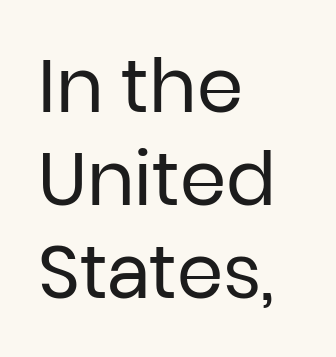
{"serif": "no", "italic": "no", "bold": "no", "weight": "regular", "width": "normal", "stroke_contrast": "low", "x_height": "medium", "monospaced": "no", "underline": "no", "align": "left", "line_spacing": "normal", "line_spacing_ratio": 1.26, "letter_spacing": "normal", "letter_spacing_em": 0.0, "glyph_px": 74}
